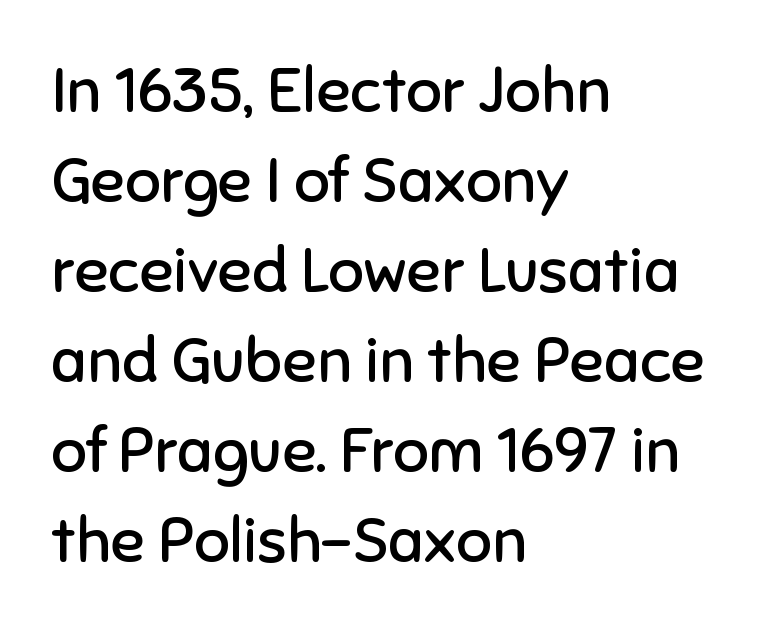
Q: Is the text bold? A: No.
Q: Is the text italic (slanted)? A: No, it is upright.
Q: Is the typeface a serif or a sans-serif typeface? A: Sans-serif.
Q: Is the text underlined? A: No.
Q: How is the paragraph aligned? A: Left-aligned.
Q: Is the spacing between letters normal or unusually wide? A: Normal.
Q: Is the spacing between lines tight, normal or loose? A: Normal.
Q: Width (condensed, normal, or wide)? A: Normal.
Q: Stroke contrast? A: Low.
Q: x-height? A: Medium.
Q: Monospaced? A: No.
